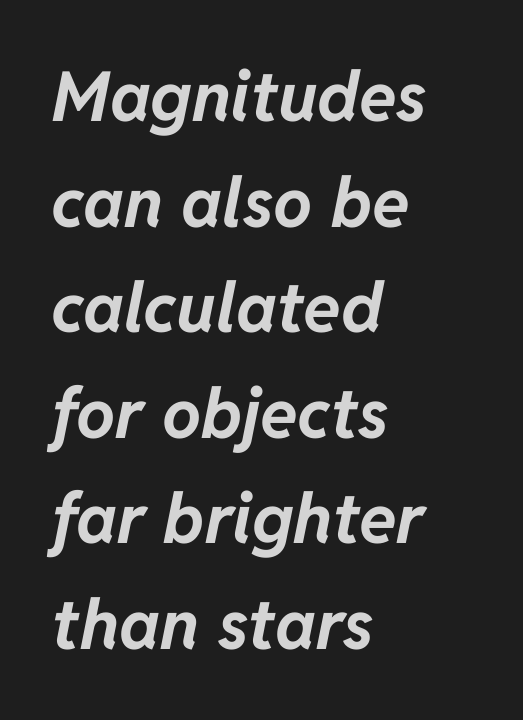
{"italic": "yes", "lean": "right", "slant_degrees": 11, "bold": "yes", "weight": "bold", "width": "normal", "stroke_contrast": "low", "x_height": "medium", "monospaced": "no", "underline": "no", "align": "left", "line_spacing": "normal", "line_spacing_ratio": 1.53, "letter_spacing": "normal", "letter_spacing_em": 0.0, "glyph_px": 69}
